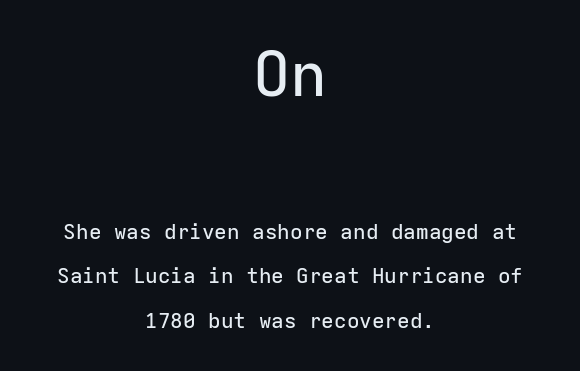
{"serif": "no", "italic": "no", "width": "normal", "stroke_contrast": "low", "x_height": "medium", "monospaced": "yes", "underline": "no", "align": "center", "line_spacing": "loose", "line_spacing_ratio": 2.13, "letter_spacing": "normal", "letter_spacing_em": 0.0, "larger_block": "first", "size_ratio": 2.95, "glyph_px": 62}
